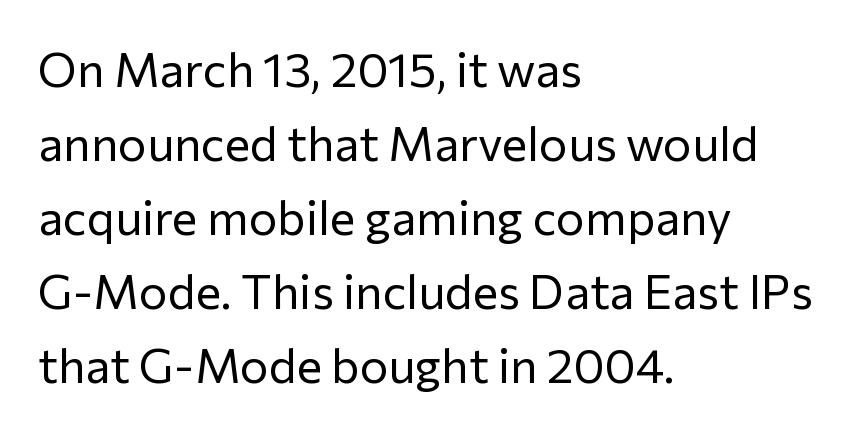
{"serif": "no", "italic": "no", "bold": "no", "weight": "regular", "width": "normal", "stroke_contrast": "low", "x_height": "medium", "monospaced": "no", "underline": "no", "align": "left", "line_spacing": "normal", "line_spacing_ratio": 1.54, "letter_spacing": "normal", "letter_spacing_em": 0.0, "glyph_px": 48}
